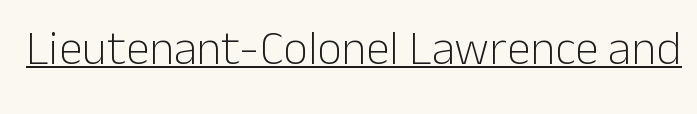
The image shows 48 px light sans-serif type, upright; set normal letter spacing, underlined; low stroke contrast and a medium x-height.
